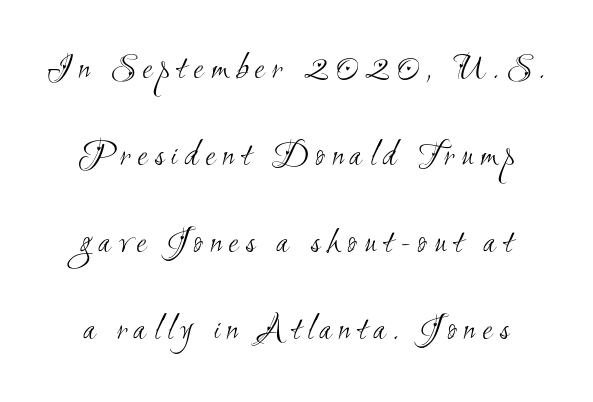
Q: Is the text bold? A: No.
Q: Is the typeface a serif or a sans-serif typeface? A: Sans-serif.
Q: Is the text underlined? A: No.
Q: Is the spacing between lines tight, normal or loose? A: Loose.
Q: Width (condensed, normal, or wide)? A: Condensed.
Q: Stroke contrast? A: Medium.
Q: x-height? A: Small.
Q: Monospaced? A: No.
